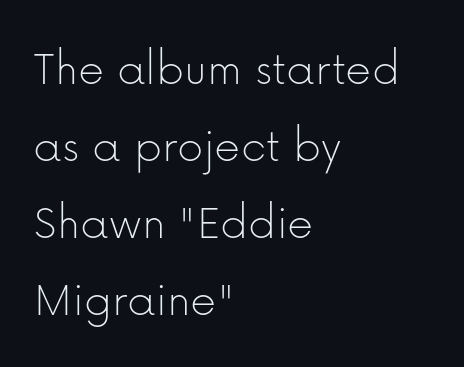
The image shows 51 px thin sans-serif type, upright; set left-aligned, normal line spacing (1.51x), normal letter spacing, not underlined; low stroke contrast and a medium x-height.
